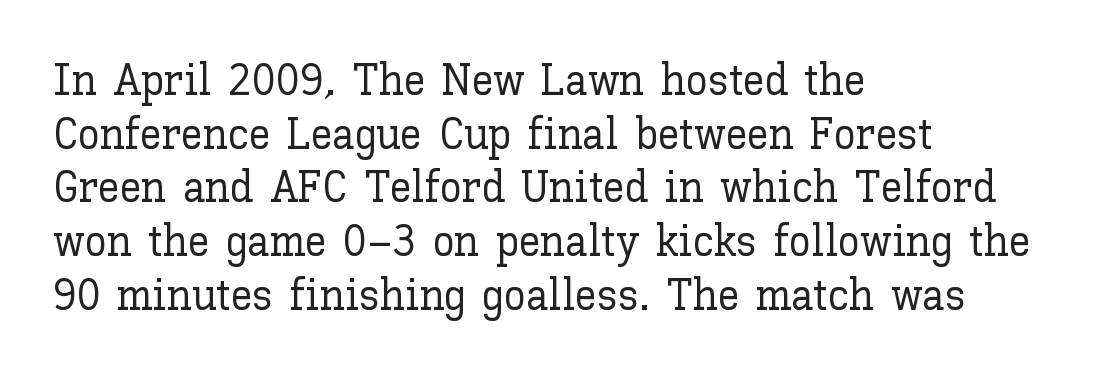
Note the varied advance widths — an 'i' is clearly narrower than an 'm'. Honestly, the letter spacing is just normal — you wouldn't notice it. Nope, not italic — everything's standing straight. The setting favours the left margin, as ordinary paragraphs usually do.
